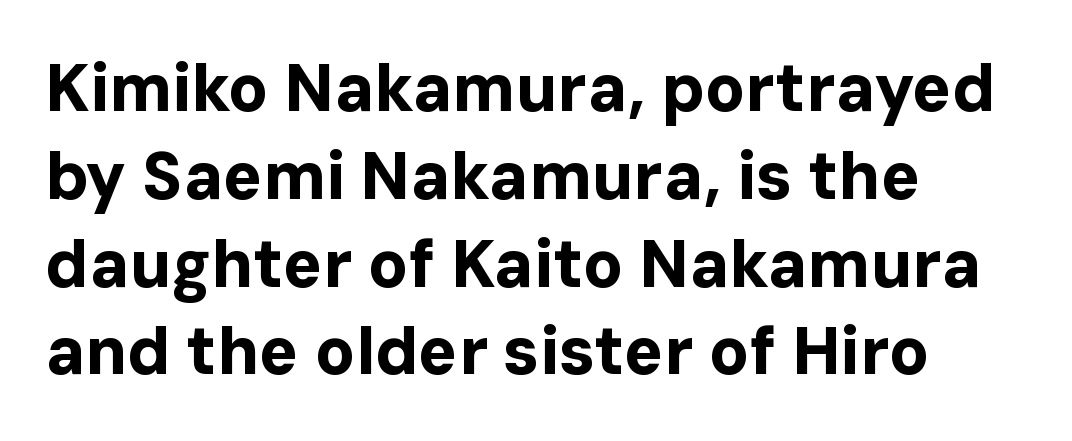
Q: Is the text bold? A: Yes.
Q: Is the text italic (slanted)? A: No, it is upright.
Q: Is the typeface a serif or a sans-serif typeface? A: Sans-serif.
Q: Is the text underlined? A: No.
Q: How is the paragraph aligned? A: Left-aligned.
Q: Is the spacing between letters normal or unusually wide? A: Normal.
Q: Is the spacing between lines tight, normal or loose? A: Normal.
Q: Width (condensed, normal, or wide)? A: Normal.
Q: Stroke contrast? A: Low.
Q: x-height? A: Medium.
Q: Monospaced? A: No.
